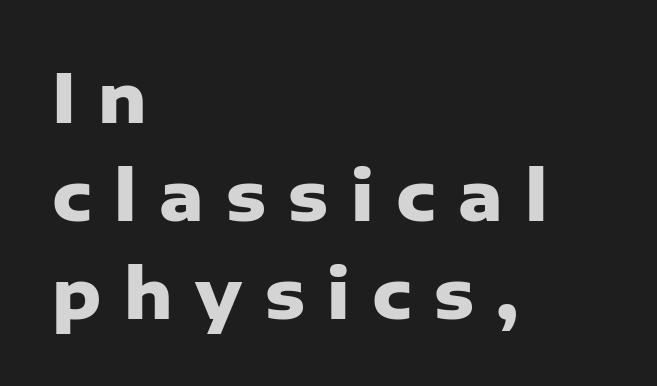
The image shows 68 px heavy sans-serif type, upright; set left-aligned, normal line spacing (1.44x), unusually wide letter spacing (+0.33 em), not underlined; low stroke contrast and a medium x-height.
